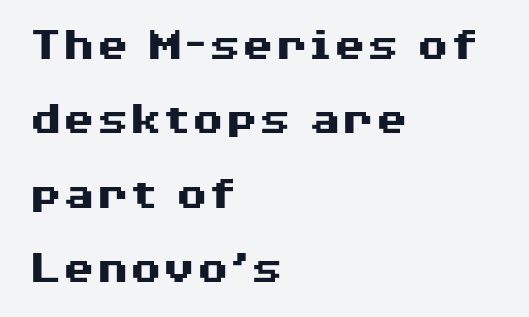
Q: Is the text bold? A: Yes.
Q: Is the text italic (slanted)? A: No, it is upright.
Q: Is the typeface a serif or a sans-serif typeface? A: Sans-serif.
Q: Is the text underlined? A: No.
Q: How is the paragraph aligned? A: Left-aligned.
Q: Is the spacing between letters normal or unusually wide? A: Normal.
Q: Is the spacing between lines tight, normal or loose? A: Normal.
Q: Width (condensed, normal, or wide)? A: Wide.
Q: Stroke contrast? A: Medium.
Q: x-height? A: Medium.
Q: Monospaced? A: No.
